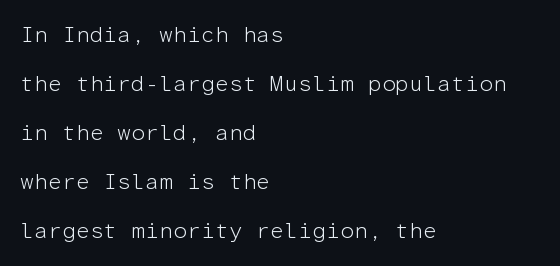
{"italic": "no", "bold": "no", "underline": "no", "align": "left", "line_spacing": "loose", "line_spacing_ratio": 2.23, "letter_spacing": "normal", "letter_spacing_em": 0.0, "glyph_px": 22}
